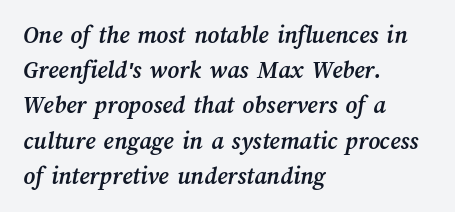
The image shows 25 px bold type; set left-aligned, normal line spacing (1.41x), normal letter spacing, not underlined.
